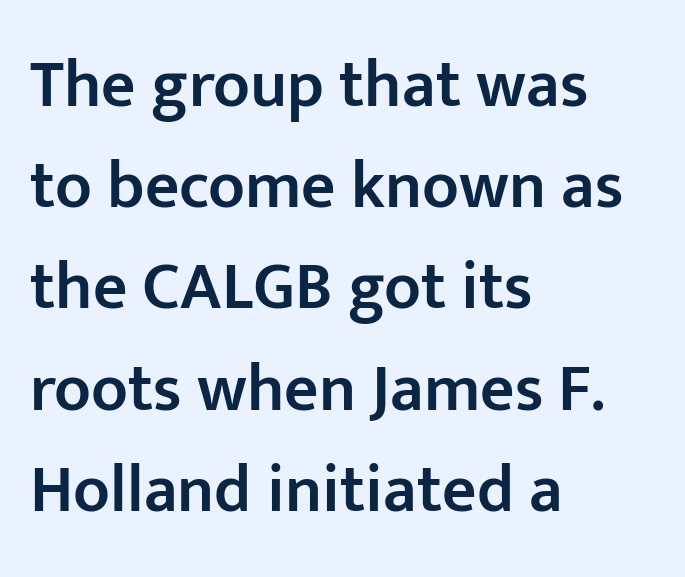
The image shows 67 px semibold sans-serif type, upright; set left-aligned, normal line spacing (1.51x), normal letter spacing, not underlined; low stroke contrast and a medium x-height.
